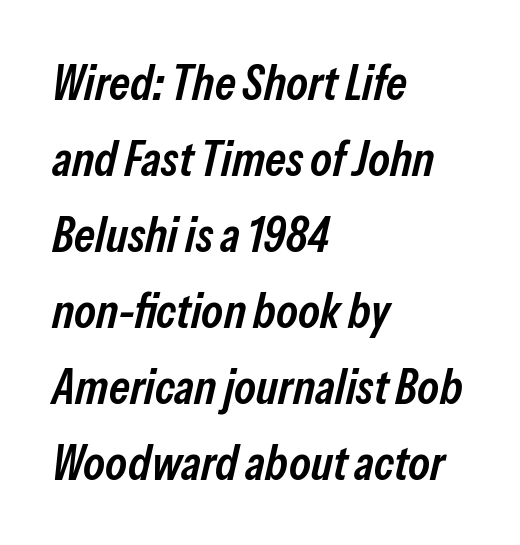
The image shows 49 px semibold, condensed type, italic (leaning right); set left-aligned, normal line spacing (1.55x), normal letter spacing, not underlined; low stroke contrast and a medium x-height.
